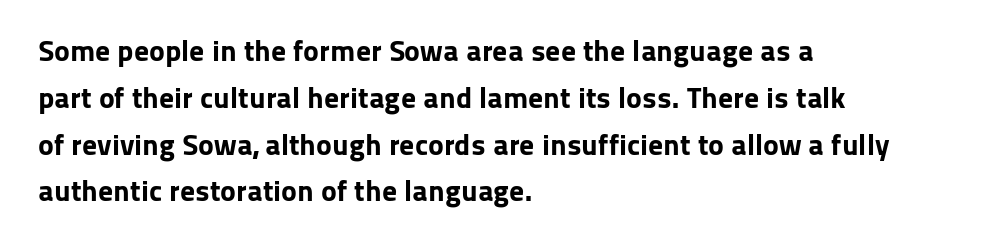
The image shows 30 px bold sans-serif type, upright; set left-aligned, normal line spacing (1.56x), normal letter spacing, not underlined; low stroke contrast and a medium x-height.
